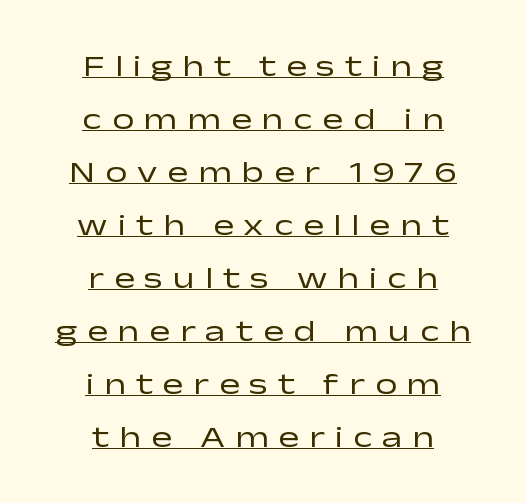
Q: Is the text bold? A: No.
Q: Is the text italic (slanted)? A: No, it is upright.
Q: Is the typeface a serif or a sans-serif typeface? A: Sans-serif.
Q: Is the text underlined? A: Yes.
Q: How is the paragraph aligned? A: Centered.
Q: Is the spacing between letters normal or unusually wide? A: Unusually wide.
Q: Width (condensed, normal, or wide)? A: Wide.
Q: Stroke contrast? A: Low.
Q: x-height? A: Medium.
Q: Monospaced? A: No.
